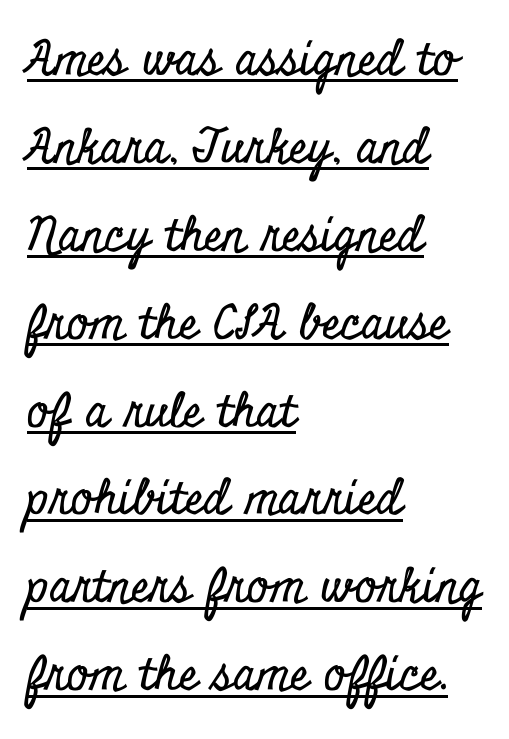
The image shows 47 px condensed serif type; set left-aligned, line spacing 1.87x, normal letter spacing, underlined; low stroke contrast and a small x-height.
